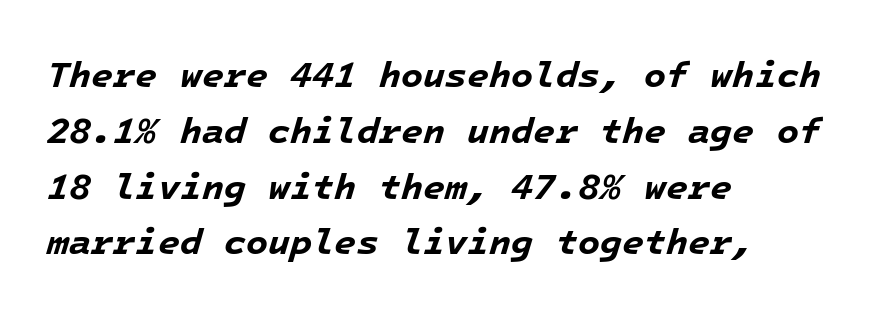
Q: Is the text bold? A: Yes.
Q: Is the text italic (slanted)? A: Yes, it leans right by about 16 degrees.
Q: Is the text underlined? A: No.
Q: How is the paragraph aligned? A: Left-aligned.
Q: Is the spacing between letters normal or unusually wide? A: Normal.
Q: Is the spacing between lines tight, normal or loose? A: Normal.
Q: Width (condensed, normal, or wide)? A: Normal.
Q: Stroke contrast? A: Low.
Q: x-height? A: Medium.
Q: Monospaced? A: Yes.
